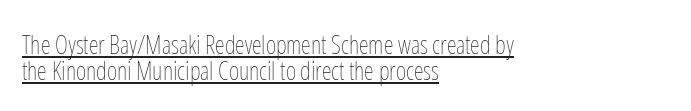
Do the letters lean? They stand straight. The passage is arranged the way most books set body copy — flush left. The characters are drawn with everyday or finer stroke widths. Glyph-to-glyph distance matches everyday printed text. Honestly, the underline is the first thing you notice here.
